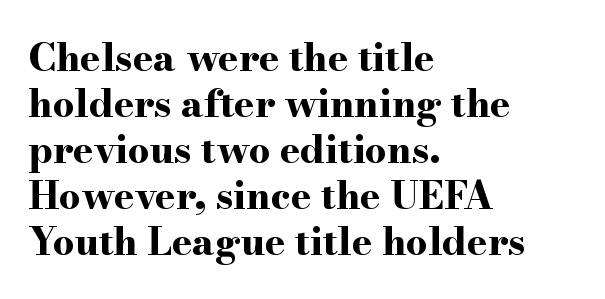
The image shows 38 px bold, wide serif type, upright; set left-aligned, line spacing 1.21x, normal letter spacing, not underlined; high stroke contrast and a small x-height.
